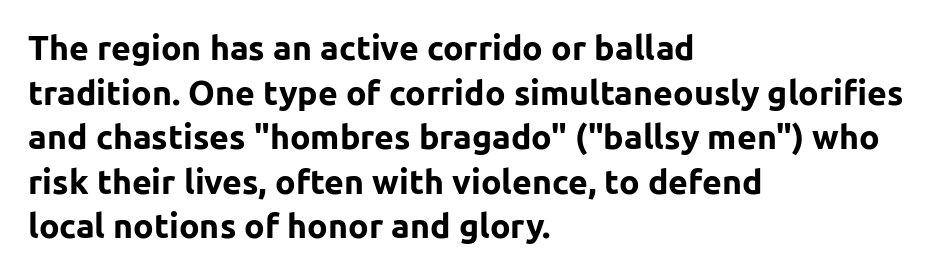
Q: Is the text bold? A: Yes.
Q: Is the text italic (slanted)? A: No, it is upright.
Q: Is the typeface a serif or a sans-serif typeface? A: Sans-serif.
Q: Is the text underlined? A: No.
Q: How is the paragraph aligned? A: Left-aligned.
Q: Is the spacing between letters normal or unusually wide? A: Normal.
Q: Is the spacing between lines tight, normal or loose? A: Normal.
Q: Width (condensed, normal, or wide)? A: Normal.
Q: Stroke contrast? A: Low.
Q: x-height? A: Medium.
Q: Monospaced? A: No.
